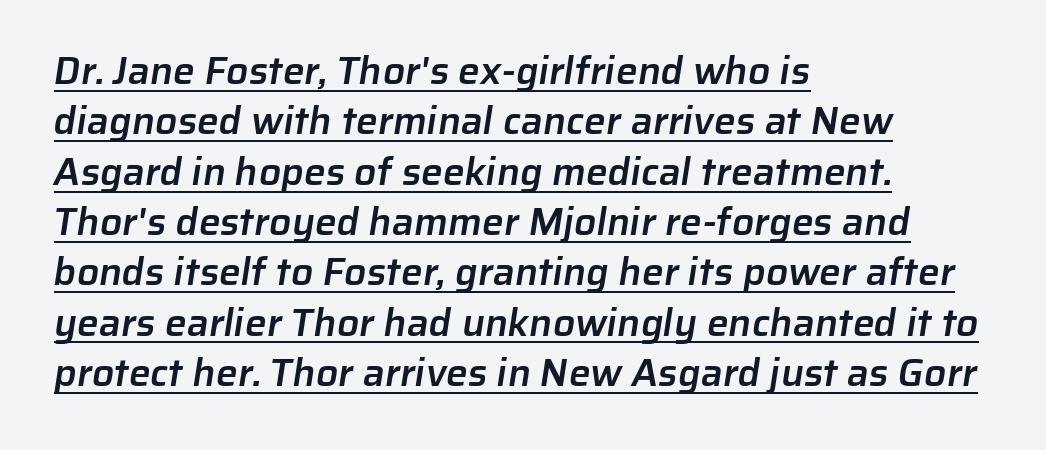
Q: Is the text bold? A: Semi-bold.
Q: Is the typeface a serif or a sans-serif typeface? A: Sans-serif.
Q: Is the text underlined? A: Yes.
Q: How is the paragraph aligned? A: Left-aligned.
Q: Is the spacing between letters normal or unusually wide? A: Normal.
Q: Is the spacing between lines tight, normal or loose? A: Normal.
Q: Width (condensed, normal, or wide)? A: Normal.
Q: Stroke contrast? A: Low.
Q: x-height? A: Medium.
Q: Monospaced? A: No.
